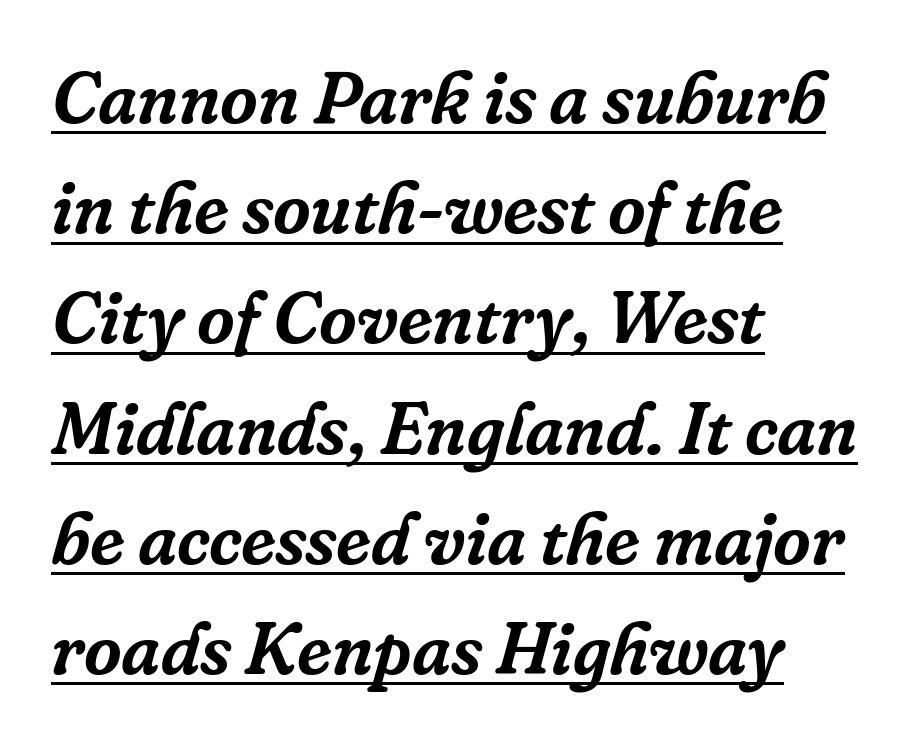
{"serif": "yes", "italic": "yes", "lean": "right", "slant_degrees": 16, "width": "normal", "stroke_contrast": "low", "x_height": "medium", "monospaced": "no", "underline": "yes", "align": "left", "line_spacing": "normal", "line_spacing_ratio": 1.51, "letter_spacing": "normal", "letter_spacing_em": 0.0, "glyph_px": 73}
